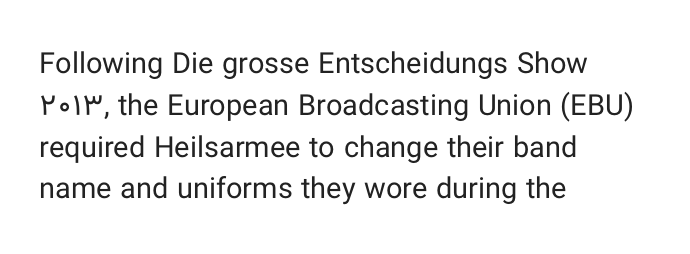
Q: Is the text bold? A: No.
Q: Is the text italic (slanted)? A: No, it is upright.
Q: Is the typeface a serif or a sans-serif typeface? A: Sans-serif.
Q: Is the text underlined? A: No.
Q: How is the paragraph aligned? A: Left-aligned.
Q: Is the spacing between letters normal or unusually wide? A: Normal.
Q: Is the spacing between lines tight, normal or loose? A: Normal.
Q: Width (condensed, normal, or wide)? A: Normal.
Q: Stroke contrast? A: Low.
Q: x-height? A: Medium.
Q: Monospaced? A: No.
